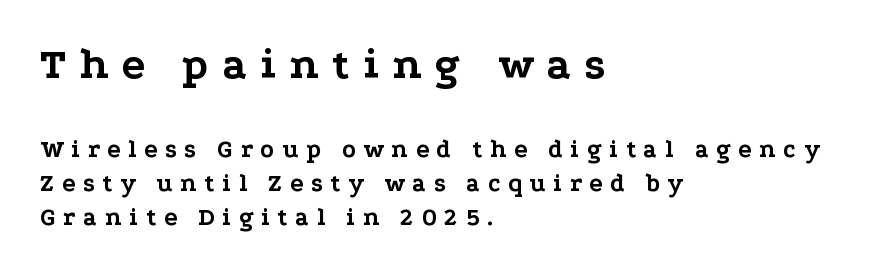
{"serif": "yes", "italic": "no", "bold": "yes", "weight": "bold", "width": "wide", "stroke_contrast": "low", "x_height": "medium", "monospaced": "no", "underline": "no", "align": "left", "line_spacing": "normal", "line_spacing_ratio": 1.36, "letter_spacing": "wide", "letter_spacing_em": 0.3, "larger_block": "first", "size_ratio": 1.76, "glyph_px": 44}
